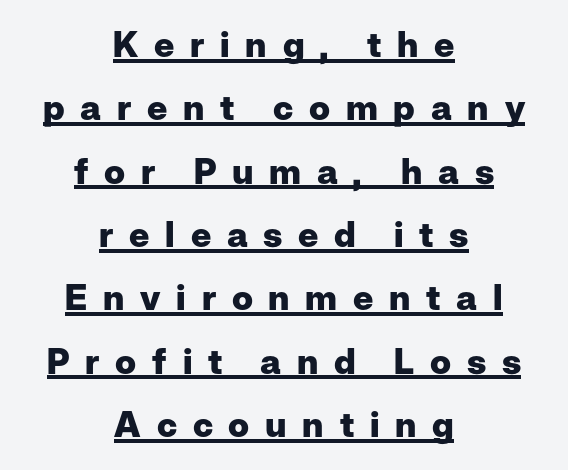
Q: Is the text bold? A: Yes.
Q: Is the text italic (slanted)? A: No, it is upright.
Q: Is the typeface a serif or a sans-serif typeface? A: Sans-serif.
Q: Is the text underlined? A: Yes.
Q: How is the paragraph aligned? A: Centered.
Q: Is the spacing between letters normal or unusually wide? A: Unusually wide.
Q: Width (condensed, normal, or wide)? A: Normal.
Q: Stroke contrast? A: Low.
Q: x-height? A: Medium.
Q: Monospaced? A: No.
